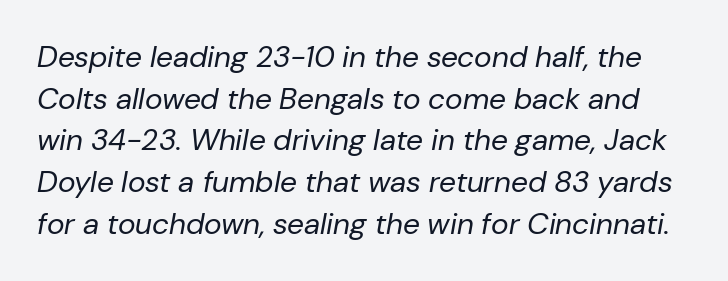
Heft: none added — not bold. Underlining? Definitely not there. In terms of letterspacing, this is plain default setting. What's the leading like? Ordinary, nothing unusual. Italic: yes, the glyphs are oblique.
